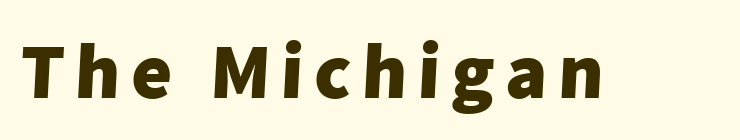
The image shows 79 px heavy sans-serif type; set not underlined; low stroke contrast and a medium x-height.
